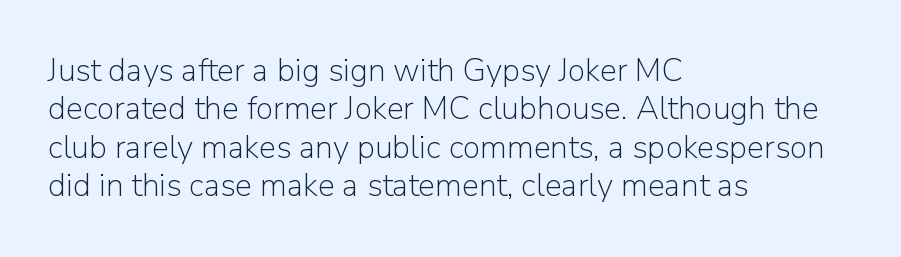
{"serif": "no", "italic": "no", "bold": "no", "weight": "light", "width": "normal", "stroke_contrast": "low", "x_height": "medium", "monospaced": "no", "underline": "no", "align": "left", "line_spacing_ratio": 1.2, "letter_spacing": "normal", "letter_spacing_em": 0.0, "glyph_px": 32}
